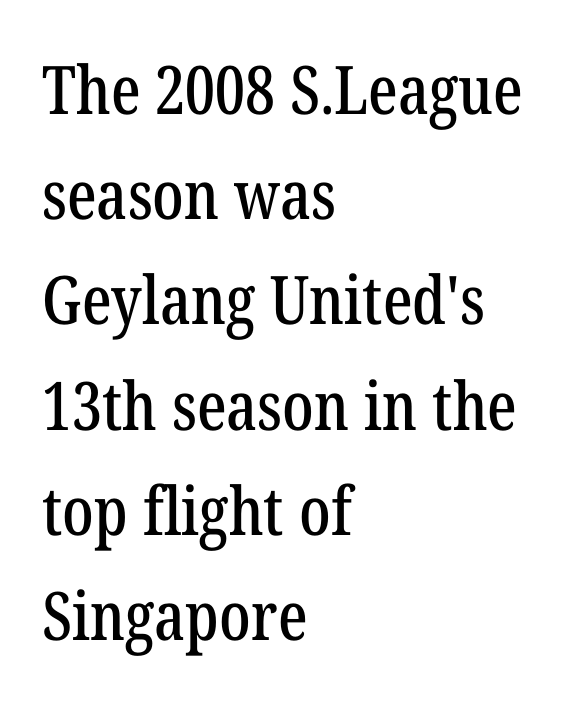
Q: Is the text italic (slanted)? A: No, it is upright.
Q: Is the typeface a serif or a sans-serif typeface? A: Serif.
Q: Is the text underlined? A: No.
Q: How is the paragraph aligned? A: Left-aligned.
Q: Is the spacing between letters normal or unusually wide? A: Normal.
Q: Is the spacing between lines tight, normal or loose? A: Normal.
Q: Width (condensed, normal, or wide)? A: Condensed.
Q: Stroke contrast? A: Low.
Q: x-height? A: Medium.
Q: Monospaced? A: No.
